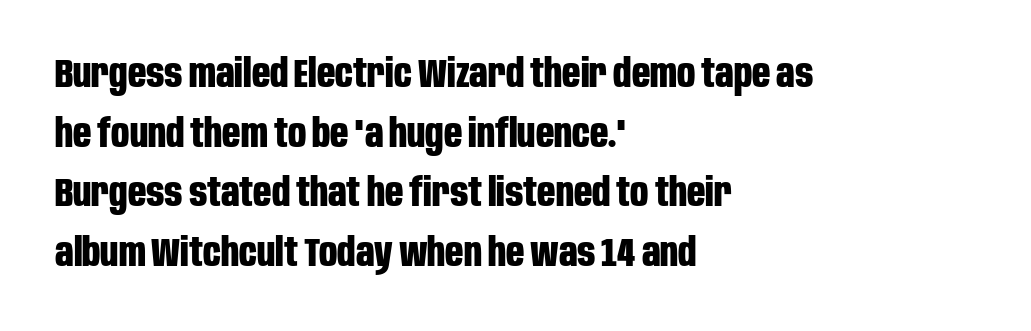
Q: Is the text bold? A: Yes.
Q: Is the text italic (slanted)? A: No, it is upright.
Q: Is the typeface a serif or a sans-serif typeface? A: Sans-serif.
Q: Is the text underlined? A: No.
Q: How is the paragraph aligned? A: Left-aligned.
Q: Is the spacing between letters normal or unusually wide? A: Normal.
Q: Is the spacing between lines tight, normal or loose? A: Normal.
Q: Width (condensed, normal, or wide)? A: Condensed.
Q: Stroke contrast? A: Low.
Q: x-height? A: Large.
Q: Monospaced? A: No.
